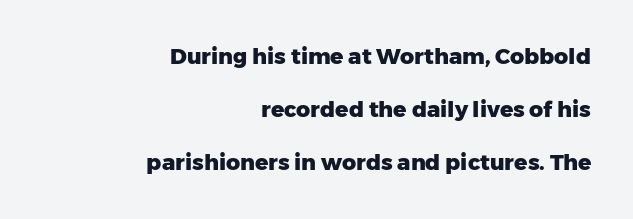
The image shows 22 px bold type, upright; set right-aligned, loose line spacing (2.41x), normal letter spacing, not underlined.
